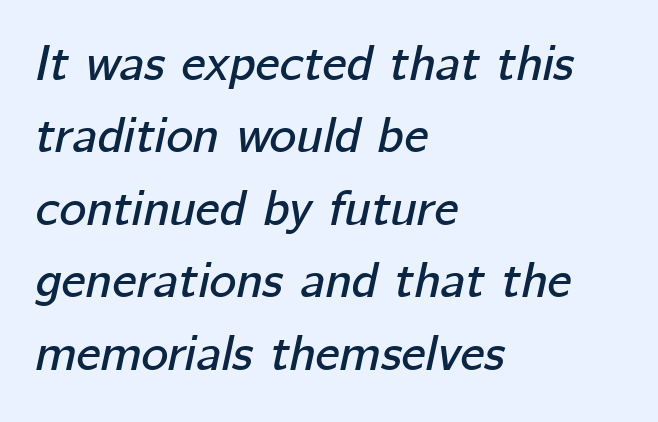
The image shows 51 px text type, italic (leaning right); set left-aligned, normal line spacing (1.42x), normal letter spacing, not underlined; low stroke contrast and a medium x-height.
